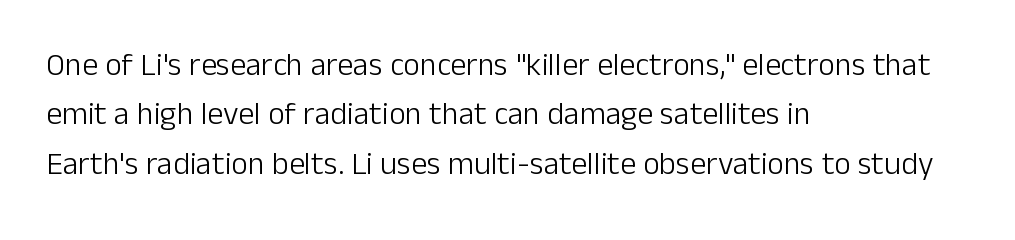
{"serif": "no", "italic": "no", "bold": "no", "weight": "light", "width": "normal", "stroke_contrast": "low", "x_height": "medium", "monospaced": "no", "underline": "no", "align": "left", "line_spacing": "normal", "line_spacing_ratio": 1.54, "letter_spacing": "normal", "letter_spacing_em": 0.0, "glyph_px": 32}
